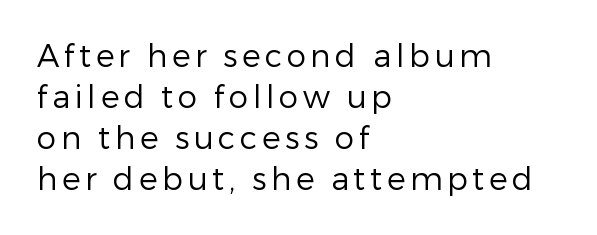
{"serif": "no", "italic": "no", "bold": "no", "weight": "regular", "width": "normal", "stroke_contrast": "low", "x_height": "medium", "monospaced": "no", "underline": "no", "align": "left", "line_spacing": "normal", "line_spacing_ratio": 1.32, "glyph_px": 31}
